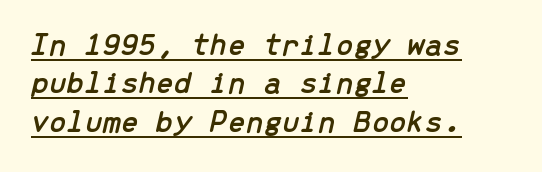
Q: Is the text italic (slanted)? A: Yes, it leans right by about 13 degrees.
Q: Is the text underlined? A: Yes.
Q: How is the paragraph aligned? A: Left-aligned.
Q: Is the spacing between letters normal or unusually wide? A: Normal.
Q: Width (condensed, normal, or wide)? A: Normal.
Q: Stroke contrast? A: Low.
Q: x-height? A: Medium.
Q: Monospaced? A: Yes.
